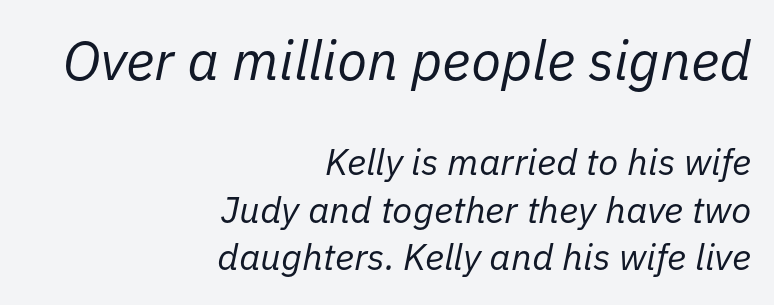
The glyphs look as if they've been sheared to an angle. In this sample the first text group is rendered at the bigger scale. Line ends are locked; line starts wander. Quick note: underline off.
